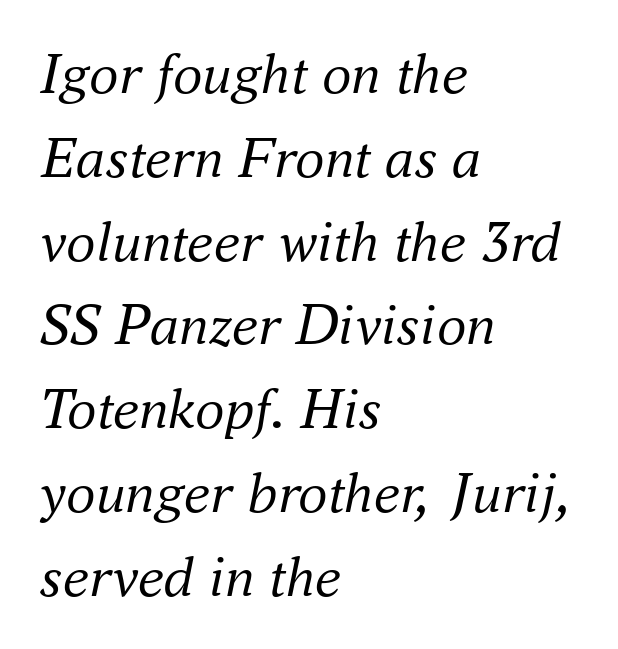
{"serif": "yes", "italic": "yes", "lean": "right", "slant_degrees": 16, "bold": "no", "weight": "regular", "width": "normal", "stroke_contrast": "medium", "x_height": "small", "monospaced": "no", "underline": "no", "align": "left", "line_spacing": "normal", "line_spacing_ratio": 1.42, "letter_spacing": "normal", "letter_spacing_em": 0.0, "glyph_px": 59}
